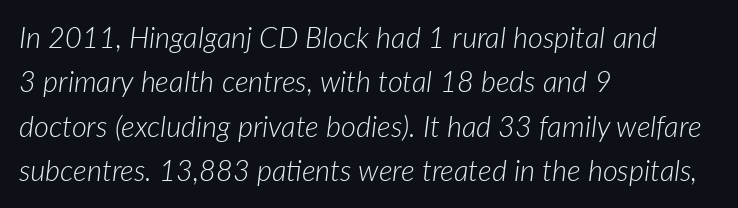
{"italic": "yes", "lean": "right", "slant_degrees": 7, "bold": "no", "weight": "light", "width": "normal", "stroke_contrast": "low", "x_height": "medium", "monospaced": "no", "underline": "no", "align": "left", "line_spacing": "normal", "line_spacing_ratio": 1.53, "letter_spacing": "normal", "letter_spacing_em": 0.0, "glyph_px": 29}
